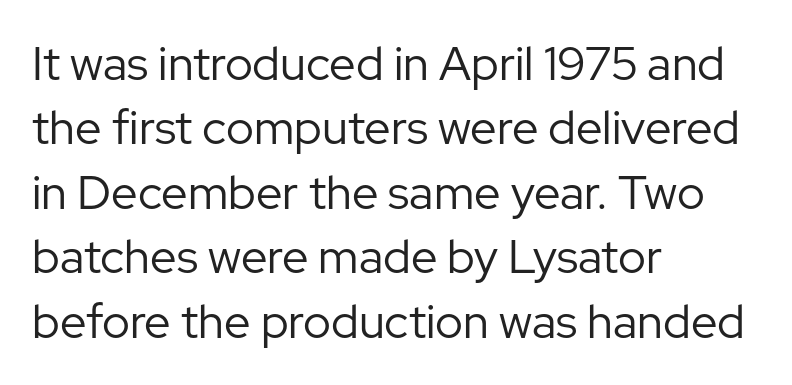
The lines are quadded left. Varying glyph widths throughout — classic text-font behaviour. Only glyphs here, with clear space below each row. Nope, not italic — everything's standing straight. Summary of vertical rhythm: regular, with standard interline spacing.
